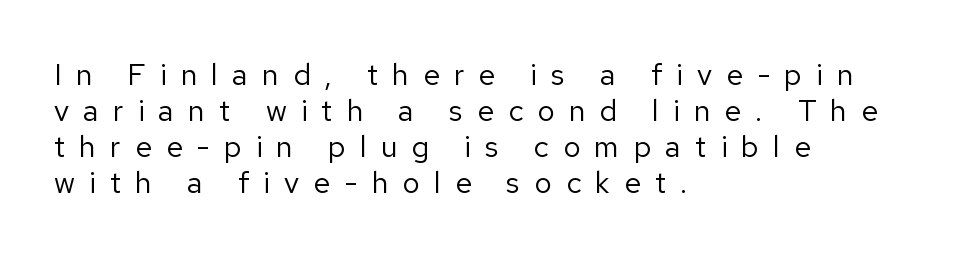
The image shows 30 px regular-weight sans-serif type, upright; set left-aligned, line spacing 1.2x, unusually wide letter spacing (+0.47 em), not underlined; low stroke contrast and a medium x-height.
